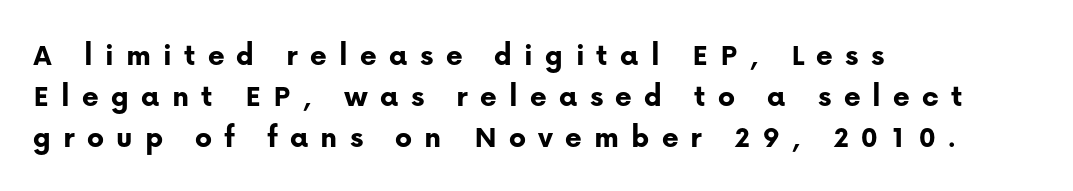
{"serif": "no", "italic": "no", "bold": "yes", "weight": "bold", "width": "normal", "stroke_contrast": "low", "x_height": "medium", "monospaced": "no", "underline": "no", "align": "left", "line_spacing": "normal", "line_spacing_ratio": 1.28, "letter_spacing": "wide", "letter_spacing_em": 0.38, "glyph_px": 32}
